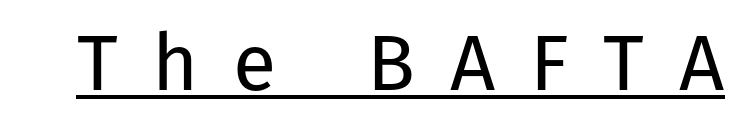
Q: Is the text bold? A: No.
Q: Is the text italic (slanted)? A: No, it is upright.
Q: Is the typeface a serif or a sans-serif typeface? A: Sans-serif.
Q: Is the text underlined? A: Yes.
Q: Is the spacing between letters normal or unusually wide? A: Unusually wide.
Q: Width (condensed, normal, or wide)? A: Normal.
Q: Stroke contrast? A: Low.
Q: x-height? A: Medium.
Q: Monospaced? A: No.
